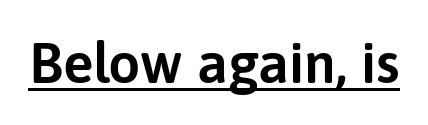
{"serif": "no", "italic": "no", "width": "normal", "stroke_contrast": "low", "x_height": "medium", "monospaced": "no", "underline": "yes", "letter_spacing": "normal", "letter_spacing_em": 0.0, "glyph_px": 57}
